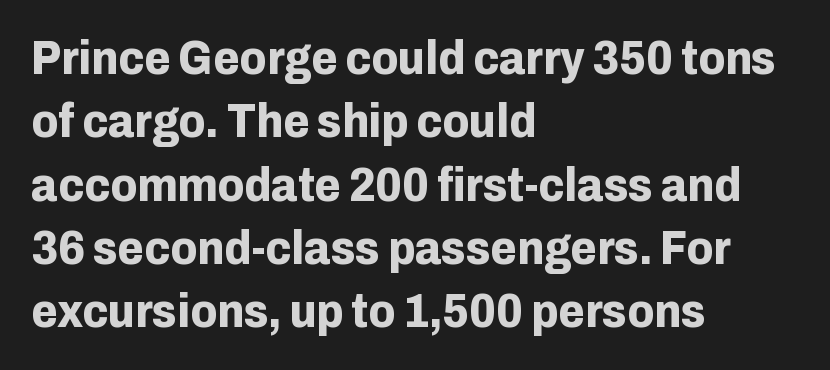
The image shows 48 px bold sans-serif type, upright; set left-aligned, normal line spacing (1.32x), normal letter spacing, not underlined; low stroke contrast and a medium x-height.
